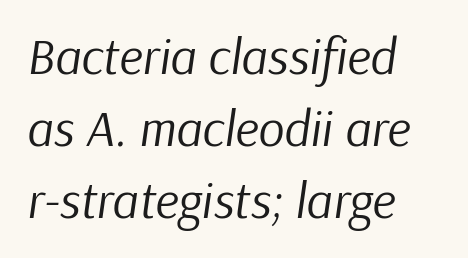
Q: Is the text bold? A: No.
Q: Is the text italic (slanted)? A: Yes, it leans right by about 9 degrees.
Q: Is the text underlined? A: No.
Q: How is the paragraph aligned? A: Left-aligned.
Q: Is the spacing between letters normal or unusually wide? A: Normal.
Q: Is the spacing between lines tight, normal or loose? A: Normal.
Q: Width (condensed, normal, or wide)? A: Normal.
Q: Stroke contrast? A: Low.
Q: x-height? A: Medium.
Q: Monospaced? A: No.
